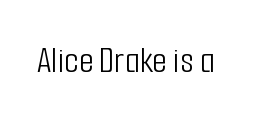
{"serif": "no", "italic": "no", "bold": "no", "weight": "light", "width": "condensed", "stroke_contrast": "low", "x_height": "medium", "monospaced": "no", "underline": "no", "letter_spacing": "normal", "letter_spacing_em": 0.0, "glyph_px": 38}
